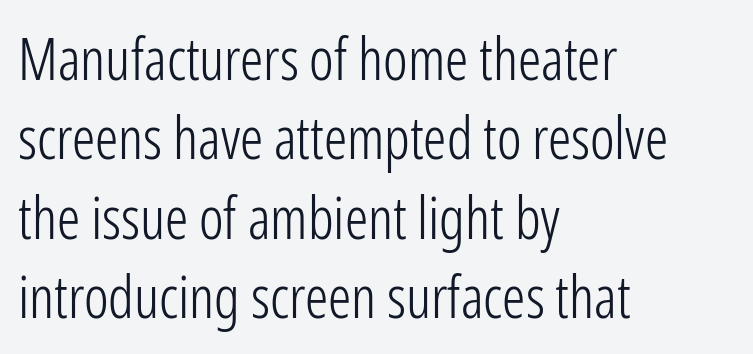
{"serif": "no", "italic": "no", "bold": "no", "weight": "light", "width": "condensed", "stroke_contrast": "low", "x_height": "medium", "monospaced": "no", "underline": "no", "align": "left", "line_spacing": "normal", "line_spacing_ratio": 1.37, "letter_spacing": "normal", "letter_spacing_em": 0.0, "glyph_px": 58}
